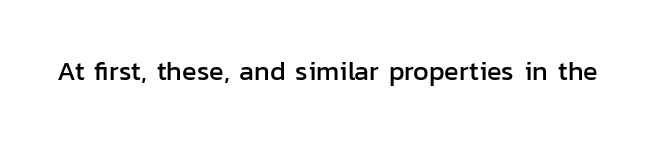
Q: Is the text italic (slanted)? A: No, it is upright.
Q: Is the text underlined? A: No.
Q: Is the spacing between letters normal or unusually wide? A: Normal.
